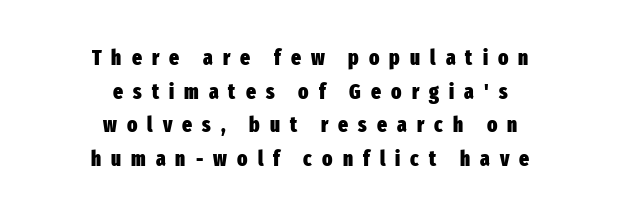
Q: Is the text bold? A: Yes.
Q: Is the text italic (slanted)? A: No, it is upright.
Q: Is the text underlined? A: No.
Q: How is the paragraph aligned? A: Centered.
Q: Is the spacing between letters normal or unusually wide? A: Unusually wide.
Q: Is the spacing between lines tight, normal or loose? A: Normal.
